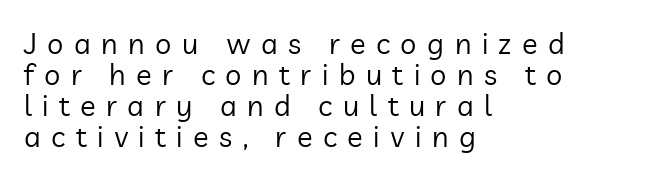
The image shows 29 px regular-weight sans-serif type, upright; set left-aligned, tight line spacing (1.07x), unusually wide letter spacing (+0.36 em), not underlined; low stroke contrast and a medium x-height.
